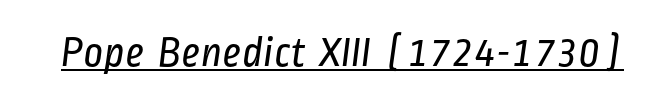
Honestly, the letter spacing is just normal — you wouldn't notice it. Weight class: somewhere from thin through regular. Regarding serifs, this sample does without them. The rendered words wear a rule along their underside. Character widths vary here, with narrow letters taking less room than wide ones.
